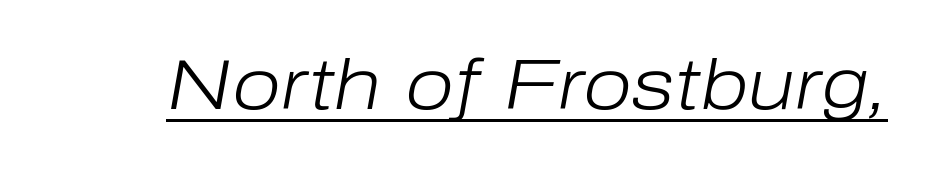
The rendering uses the underline text-decoration. Do the characters align in a grid? No, the font is proportional. Nothing unusual about the tracking: characters are spaced as the font intends. Summary of weight: not heavy and not bold. The text carries the slant typical of an italic or oblique font.
